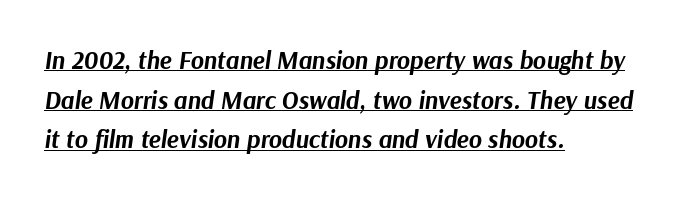
Q: Is the text bold? A: Yes.
Q: Is the text italic (slanted)? A: Yes, it leans right by about 9 degrees.
Q: Is the text underlined? A: Yes.
Q: How is the paragraph aligned? A: Left-aligned.
Q: Is the spacing between letters normal or unusually wide? A: Normal.
Q: Is the spacing between lines tight, normal or loose? A: Normal.
